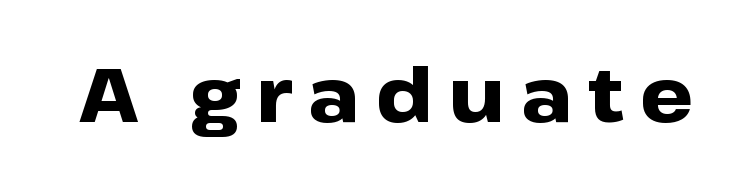
The image shows 76 px heavy, wide sans-serif type, upright; set unusually wide letter spacing (+0.21 em), not underlined; low stroke contrast and a medium x-height.
